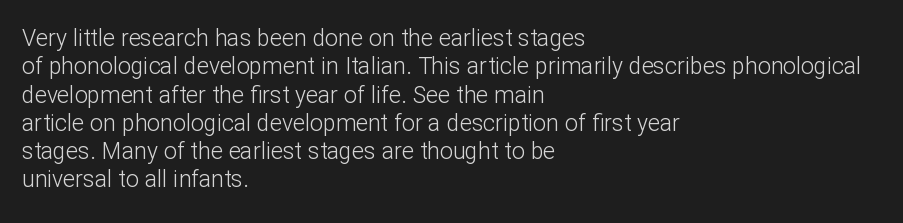
{"italic": "no", "bold": "no", "underline": "no", "align": "left", "line_spacing_ratio": 1.23, "letter_spacing": "normal", "letter_spacing_em": 0.0, "glyph_px": 23}
